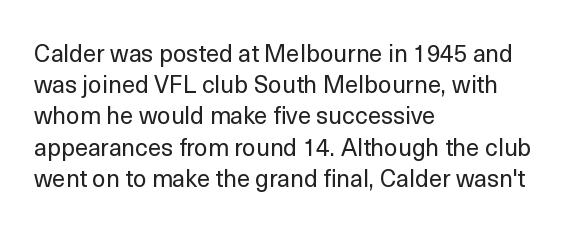
The ragged edge is on the right, which tells us the setting is flush left. The passage shown is not underscored anywhere. These lines were composed using upright roman letters. This sample uses plain, unmodified letter spacing. Reading down the column, the eye jumps a familiar distance to each next line.
